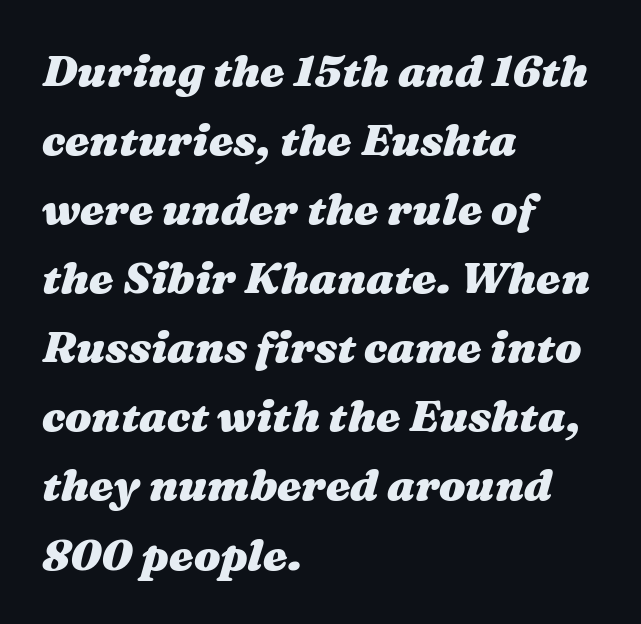
The image shows 44 px heavy, wide type, italic (leaning right); set left-aligned, normal line spacing (1.57x), normal letter spacing, not underlined; medium stroke contrast and a medium x-height.
